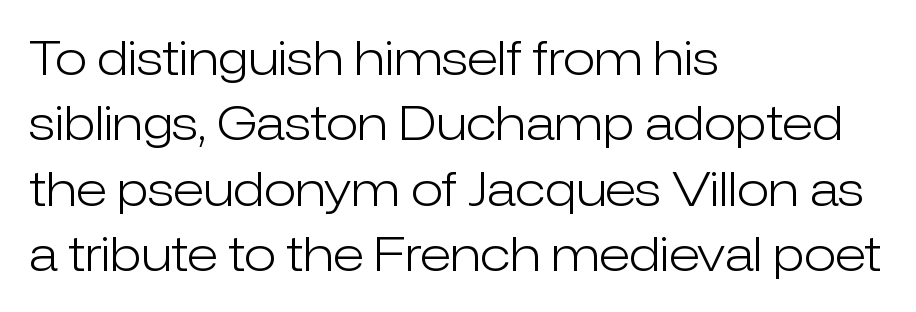
No word sits above an underline. The letters advance in unequal steps, a hallmark of proportional type. You can tell it's not italic because the verticals are truly vertical. No extra ink here — the face is not bold. Short and long lines alike share a common starting point at left. Leading: standard.
